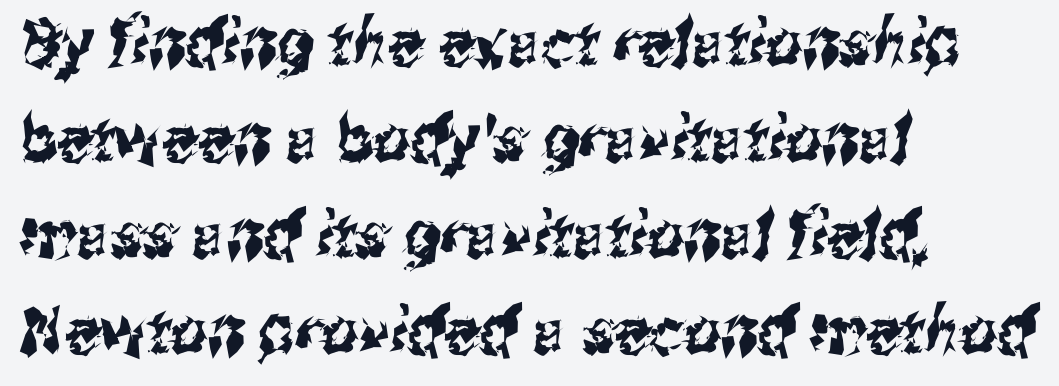
Q: Is the typeface a serif or a sans-serif typeface? A: Sans-serif.
Q: Is the text underlined? A: No.
Q: How is the paragraph aligned? A: Left-aligned.
Q: Is the spacing between letters normal or unusually wide? A: Normal.
Q: Is the spacing between lines tight, normal or loose? A: Normal.
Q: Width (condensed, normal, or wide)? A: Condensed.
Q: Stroke contrast? A: Medium.
Q: x-height? A: Medium.
Q: Monospaced? A: No.
